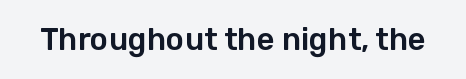
Italic? Not at all — the glyphs are vertical. Descender tails drop into unmarked territory. The glyphs in this specimen are sans serif. Spacing between characters is what you'd get straight out of the box.
